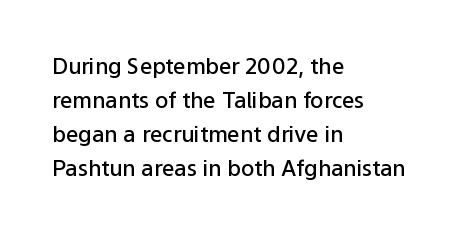
The image shows 22 px text type, upright; set left-aligned, normal line spacing (1.54x), normal letter spacing, not underlined.
